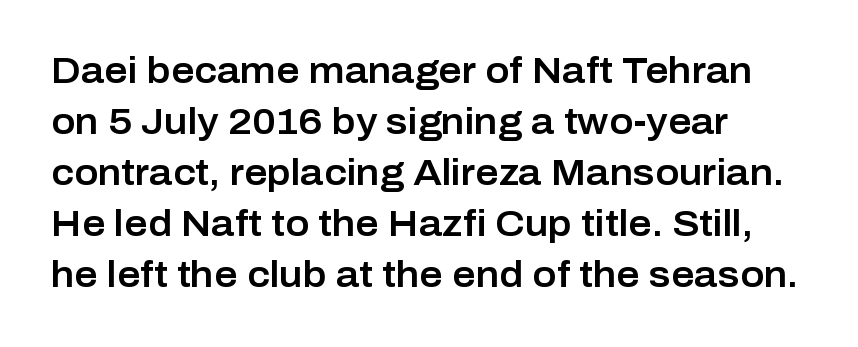
{"serif": "no", "italic": "no", "width": "normal", "stroke_contrast": "low", "x_height": "medium", "monospaced": "no", "underline": "no", "align": "left", "line_spacing": "normal", "line_spacing_ratio": 1.42, "letter_spacing": "normal", "letter_spacing_em": 0.0, "glyph_px": 36}
